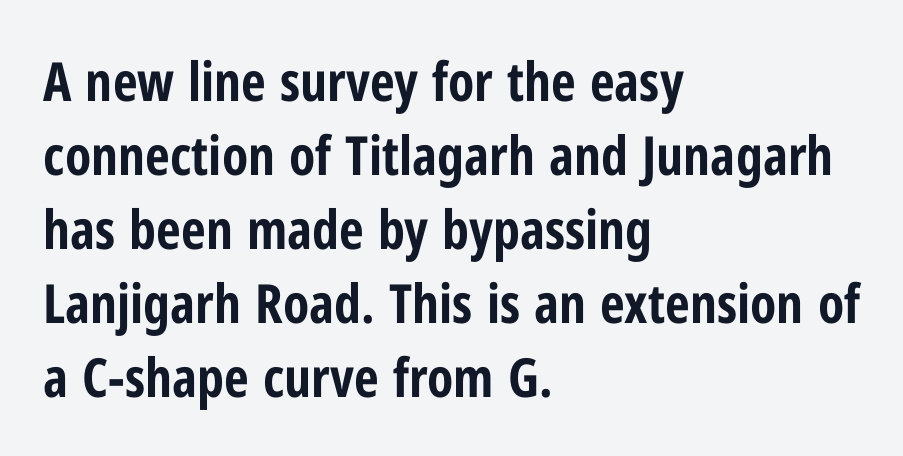
Q: Is the text bold? A: Yes.
Q: Is the text italic (slanted)? A: No, it is upright.
Q: Is the typeface a serif or a sans-serif typeface? A: Sans-serif.
Q: Is the text underlined? A: No.
Q: How is the paragraph aligned? A: Left-aligned.
Q: Is the spacing between letters normal or unusually wide? A: Normal.
Q: Is the spacing between lines tight, normal or loose? A: Normal.
Q: Width (condensed, normal, or wide)? A: Condensed.
Q: Stroke contrast? A: Low.
Q: x-height? A: Medium.
Q: Monospaced? A: No.
